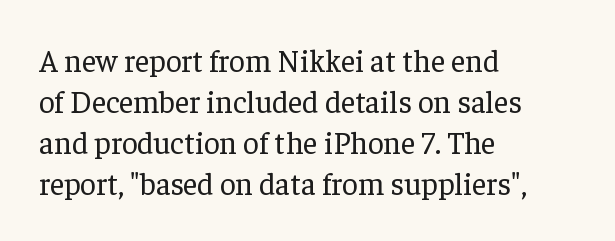
Honestly, the letter spacing is just normal — you wouldn't notice it. A classic flush-left, rag-right setting is used for this passage. In terms of letterform style, serifs are clearly present. The rendering uses a moderate line-height, typical for paragraphs. On a weight scale, this lands at 450 or below. In terms of posture, this sample is upright.
